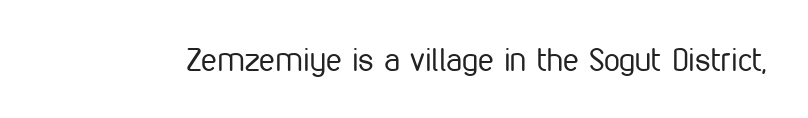
The image shows 32 px regular-weight, condensed sans-serif type, upright; set normal letter spacing, not underlined; low stroke contrast and a medium x-height.
